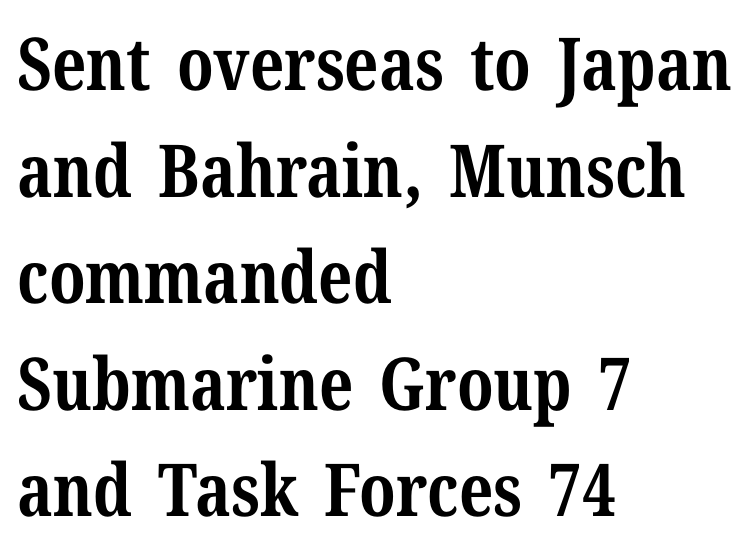
Regular leading. Every stem runs plumb, perpendicular to the baseline. Words float on clear page, feet unadorned. As a designer I'd log this as weight 700, bold. Regarding serifs, this sample has them. The letters sit at their default tracking, neither squeezed nor spread.
